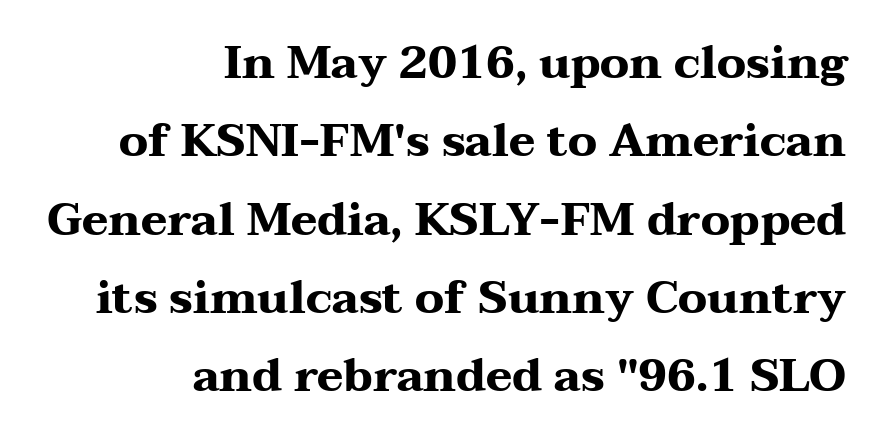
The words here are not underlined. Style check: upright. Emphasis by weight is at full strength: bold. The ragged edge is on the left, which tells us the setting is flush right.
